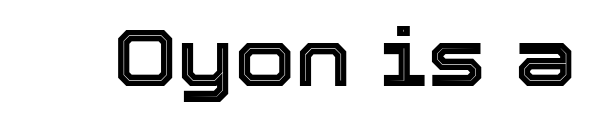
Q: Is the text italic (slanted)? A: No, it is upright.
Q: Is the text underlined? A: No.
Q: Is the spacing between letters normal or unusually wide? A: Normal.
Q: Width (condensed, normal, or wide)? A: Normal.
Q: x-height? A: Medium.
Q: Monospaced? A: No.
